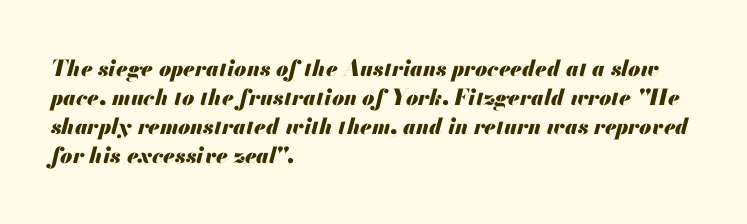
{"italic": "yes", "lean": "right", "slant_degrees": 13, "bold": "yes", "underline": "no", "align": "left", "line_spacing": "normal", "line_spacing_ratio": 1.32, "letter_spacing": "normal", "letter_spacing_em": 0.0, "glyph_px": 22}
